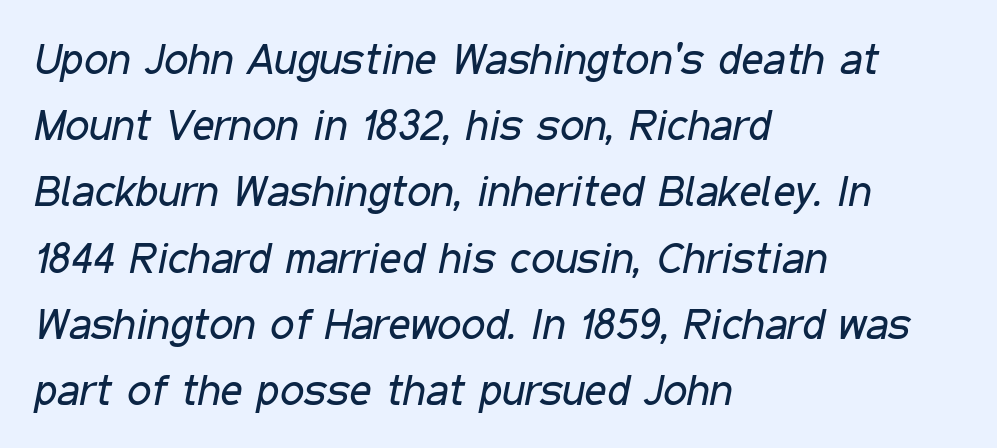
Q: Is the text bold? A: No.
Q: Is the text italic (slanted)? A: Yes, it leans right by about 11 degrees.
Q: Is the text underlined? A: No.
Q: How is the paragraph aligned? A: Left-aligned.
Q: Is the spacing between letters normal or unusually wide? A: Normal.
Q: Is the spacing between lines tight, normal or loose? A: Normal.
Q: Width (condensed, normal, or wide)? A: Condensed.
Q: Stroke contrast? A: Low.
Q: x-height? A: Medium.
Q: Monospaced? A: No.
